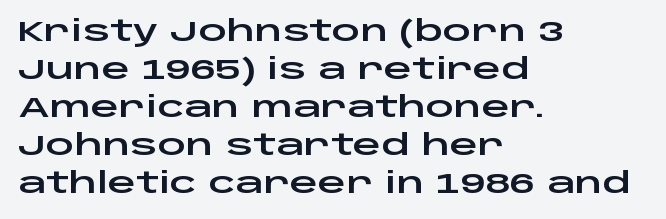
Horizontal bands of white between lines are of average thickness. This rendering uses left alignment, leaving the right contour irregular. Think of a printed novel: that variable character pitch is what you see here. Nothing sits at the stroke ends, so this counts as sans-serif.
